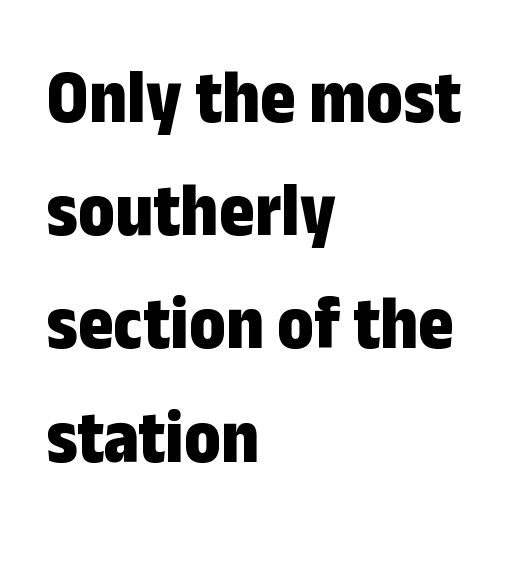
The image shows 76 px bold, condensed sans-serif type, upright; set left-aligned, normal line spacing (1.49x), normal letter spacing, not underlined; low stroke contrast and a medium x-height.
